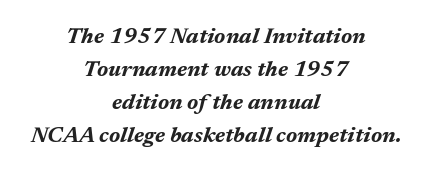
Is the block centered? Yes — each line is placed symmetrically about the middle. The glyphs look as if they've been sheared to an angle. This is heavy type, rendered in bold. These lines sit exactly where default settings would place them.
